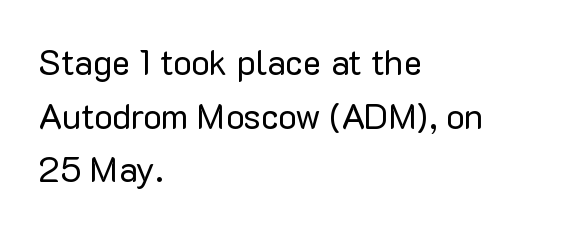
Q: Is the text bold? A: No.
Q: Is the text italic (slanted)? A: No, it is upright.
Q: Is the typeface a serif or a sans-serif typeface? A: Sans-serif.
Q: Is the text underlined? A: No.
Q: How is the paragraph aligned? A: Left-aligned.
Q: Is the spacing between letters normal or unusually wide? A: Normal.
Q: Is the spacing between lines tight, normal or loose? A: Normal.
Q: Width (condensed, normal, or wide)? A: Normal.
Q: Stroke contrast? A: Low.
Q: x-height? A: Medium.
Q: Monospaced? A: No.
